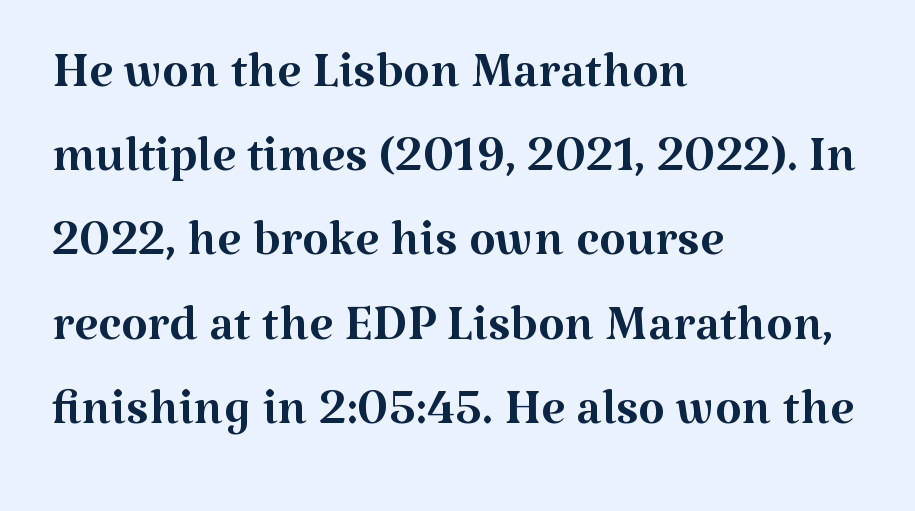
Each row of text sits above clean, open space. Looks like regular typesetting: each glyph gets only the width it needs. Students, note that the glyphs here touch the page at normal intervals. Is this a heavy cut? Hardly; it is regular or lighter. The designer went with a serif here, giving each stem small feet. Every character sits straight up, as roman type does.
